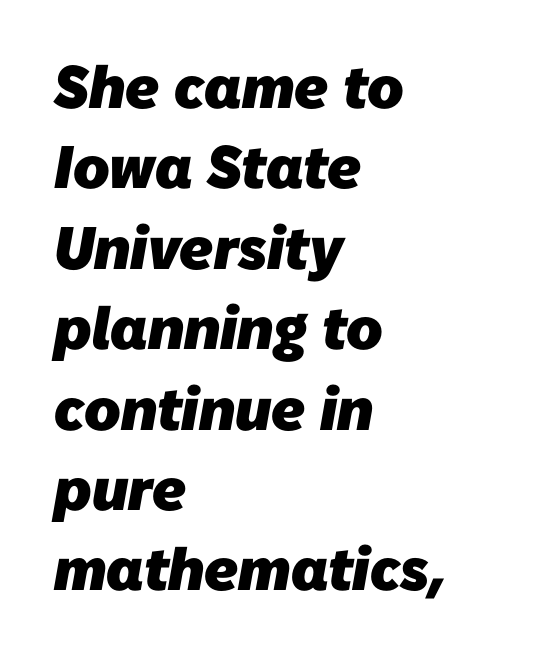
{"serif": "no", "bold": "yes", "weight": "heavy", "width": "normal", "stroke_contrast": "low", "x_height": "medium", "monospaced": "no", "underline": "no", "align": "left", "line_spacing": "normal", "line_spacing_ratio": 1.34, "letter_spacing": "normal", "letter_spacing_em": 0.0, "glyph_px": 60}
